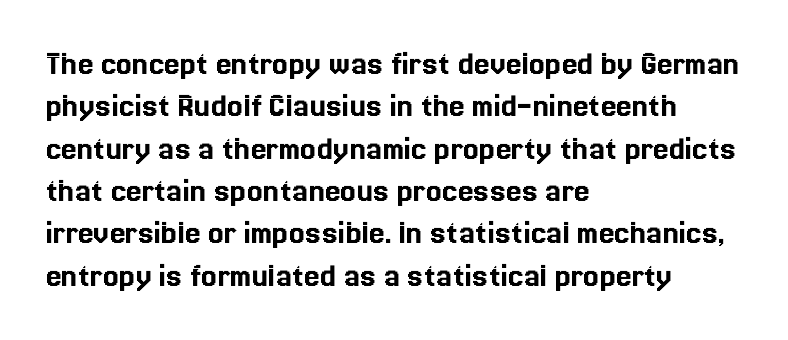
The image shows 35 px text type, upright; set left-aligned, line spacing 1.21x, normal letter spacing, not underlined; a medium x-height.
